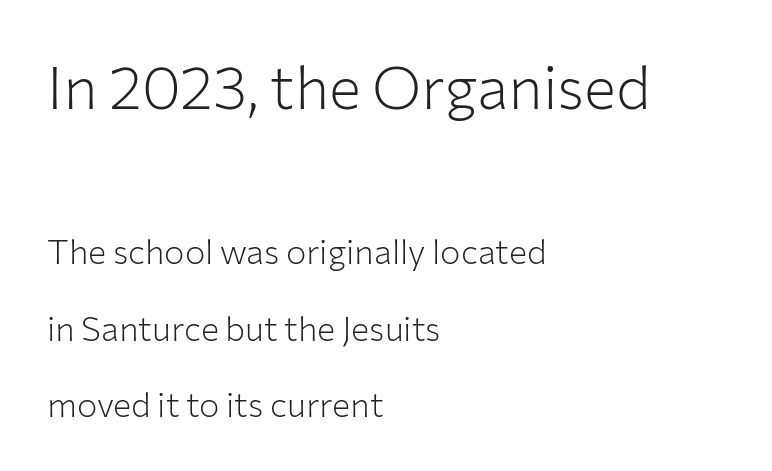
The image shows 60 px light sans-serif type, upright; set left-aligned, loose line spacing (2.24x), normal letter spacing, not underlined; the first (top) block is 1.76x larger; low stroke contrast and a medium x-height.
